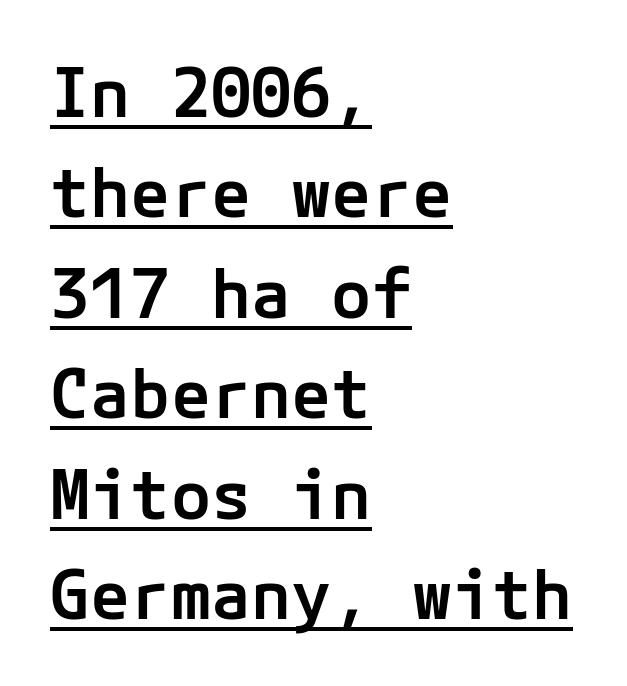
Reading down the column, the eye jumps a familiar distance to each next line. In CSS terms this would be text-align: left. Underline: present. No italicization has been applied; the sample stays upright. These lines are composed in type without serifs.
